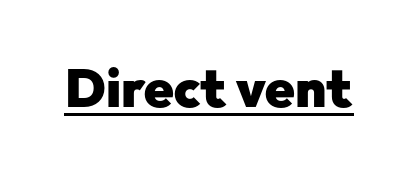
Q: Is the text bold? A: Yes.
Q: Is the text italic (slanted)? A: No, it is upright.
Q: Is the typeface a serif or a sans-serif typeface? A: Sans-serif.
Q: Is the text underlined? A: Yes.
Q: Is the spacing between letters normal or unusually wide? A: Normal.
Q: Width (condensed, normal, or wide)? A: Normal.
Q: Stroke contrast? A: Low.
Q: x-height? A: Medium.
Q: Monospaced? A: No.
